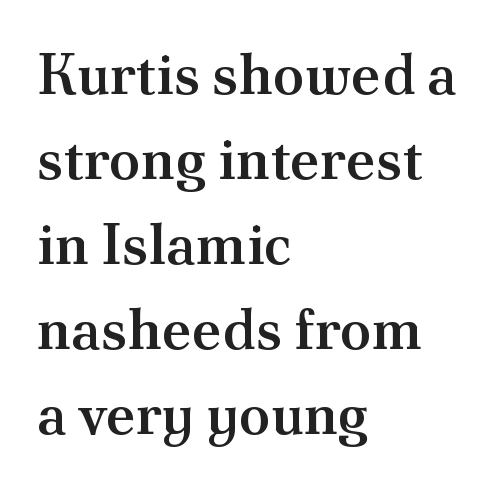
The image shows 57 px semibold serif type, upright; set left-aligned, normal line spacing (1.49x), normal letter spacing, not underlined; medium stroke contrast and a small x-height.
